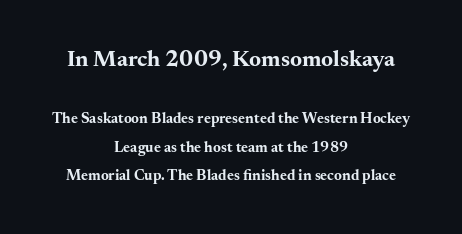
{"italic": "no", "bold": "yes", "underline": "no", "align": "center", "line_spacing": "loose", "line_spacing_ratio": 1.9, "letter_spacing": "normal", "letter_spacing_em": 0.0, "larger_block": "first", "size_ratio": 1.53, "glyph_px": 23}
